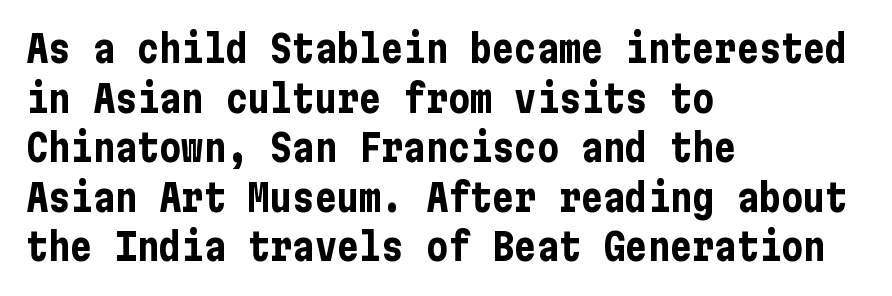
{"serif": "no", "italic": "no", "bold": "yes", "weight": "bold", "width": "condensed", "stroke_contrast": "low", "x_height": "medium", "underline": "no", "align": "left", "line_spacing": "normal", "line_spacing_ratio": 1.34, "letter_spacing": "normal", "letter_spacing_em": 0.0, "glyph_px": 37}
